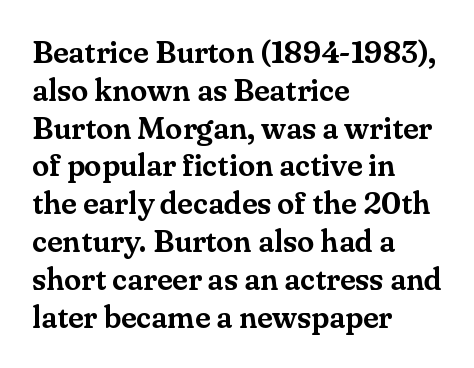
The paragraph shown leans on its left margin. Typographically, this falls in the serif category. Style check: upright. This rendering features lettering with no underline. Think of a printed novel: that variable character pitch is what you see here.
